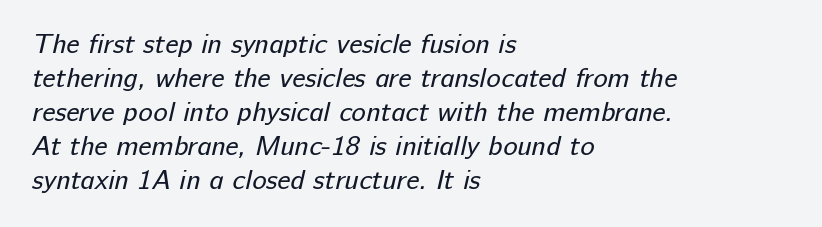
The lines sit at an ordinary, default distance from one another. Nothing heavy about these letters — not bold at all. Underlining? Definitely not there. Left-aligned paragraph, ragged on the right.
